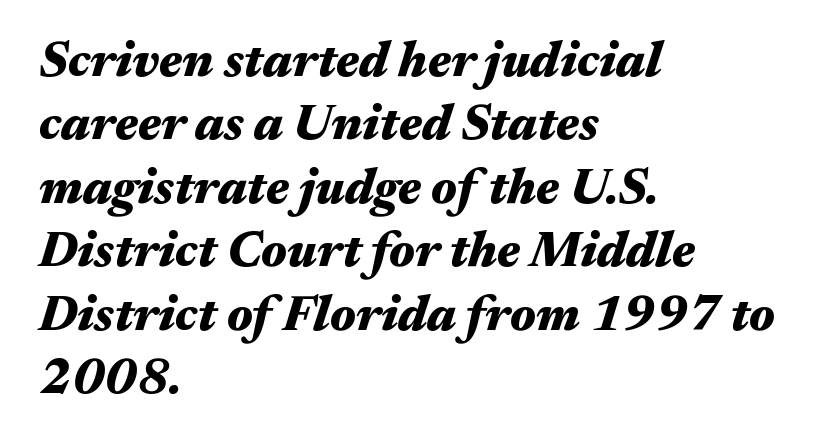
Notice how the passage keeps a crisp vertical edge on the left only. On the weight axis this lands at bold, roughly 700. Characters are canted at an angle relative to the baseline's perpendicular. The face used here is proportionally spaced, like ordinary book or web type. The face used here is rendered with its standard letterfit.
